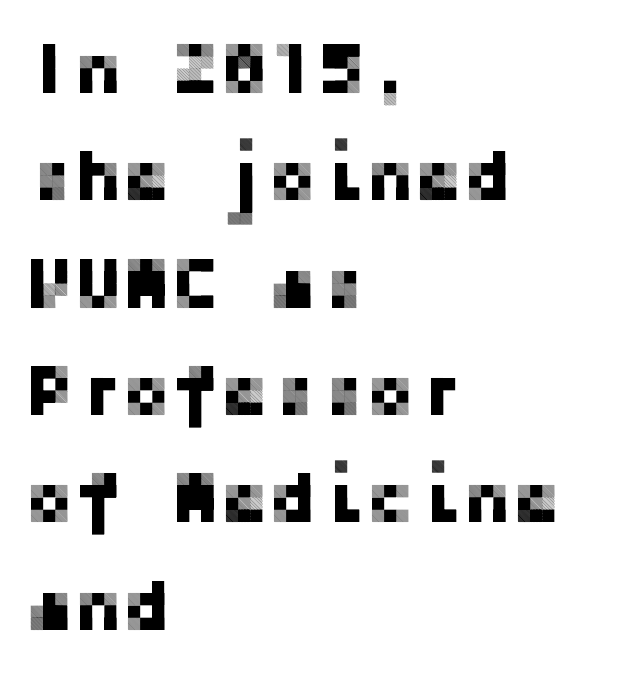
Q: Is the text italic (slanted)? A: No, it is upright.
Q: Is the typeface a serif or a sans-serif typeface? A: Sans-serif.
Q: Is the text underlined? A: No.
Q: How is the paragraph aligned? A: Left-aligned.
Q: Is the spacing between letters normal or unusually wide? A: Normal.
Q: Is the spacing between lines tight, normal or loose? A: Normal.
Q: Width (condensed, normal, or wide)? A: Normal.
Q: Stroke contrast? A: Low.
Q: x-height? A: Medium.
